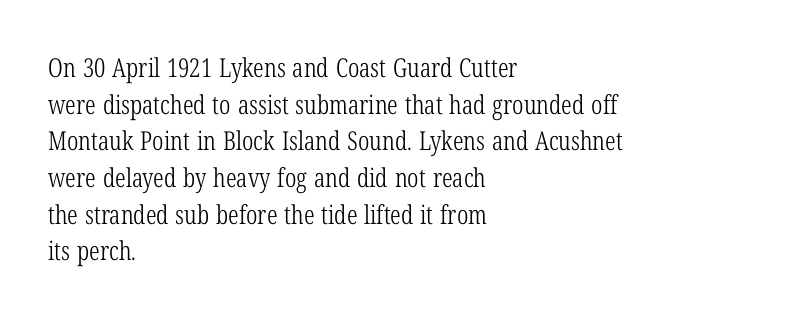
The image shows 26 px text type, upright; set left-aligned, normal line spacing (1.41x), normal letter spacing, not underlined.
